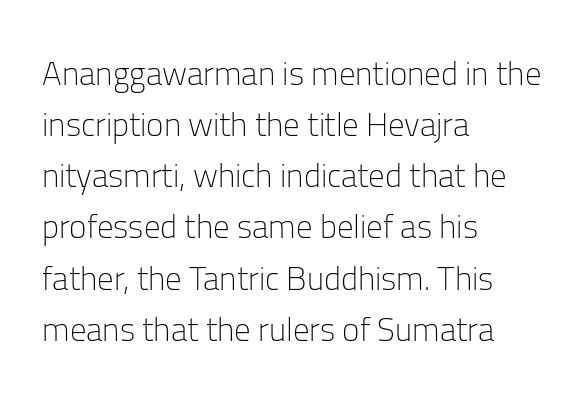
Each letter keeps its own natural width here, so spacing adapts to shape. Horizontally, the lines are justified to the leading edge only. The type sits square on the baseline with zero lean. Glance below the letters and you will spot only blank space.
